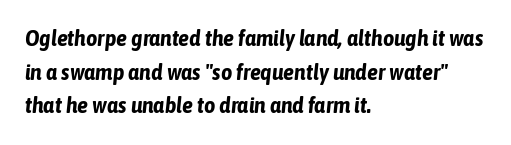
The image shows 22 px bold type, italic (leaning right); set left-aligned, normal line spacing (1.53x), normal letter spacing, not underlined.
